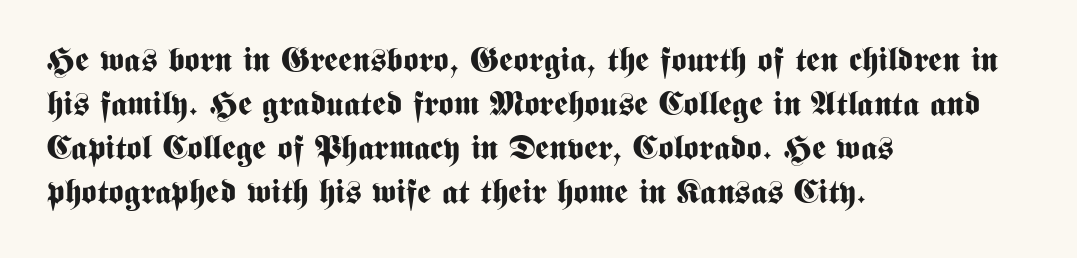
Pretty heavy lettering here — definitely bold. Bare-footed words on every line. The passage shown has conventional tracking throughout. Think of a printed novel: that variable character pitch is what you see here. Visually the block forms a straight wall on the left and a jagged coastline on the right.
